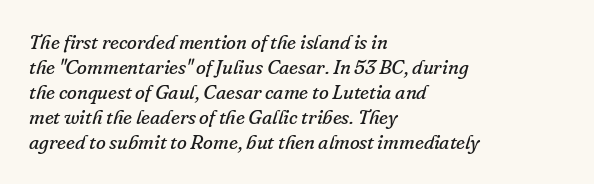
Q: Is the text bold? A: No.
Q: Is the text italic (slanted)? A: Yes, it leans right by about 16 degrees.
Q: Is the text underlined? A: No.
Q: How is the paragraph aligned? A: Left-aligned.
Q: Is the spacing between letters normal or unusually wide? A: Normal.
Q: Is the spacing between lines tight, normal or loose? A: Normal.
